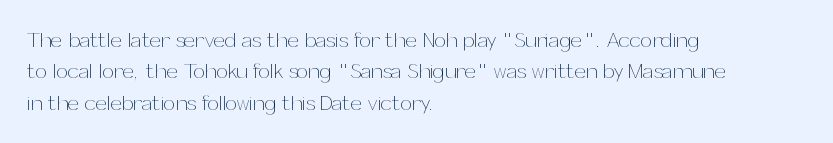
Ordinary non-slanted type is in use. Honestly, the row spacing looks completely unremarkable. These lines keep a tight, regular rhythm from letter to letter. These lines stack with their left ends in a neat column.
